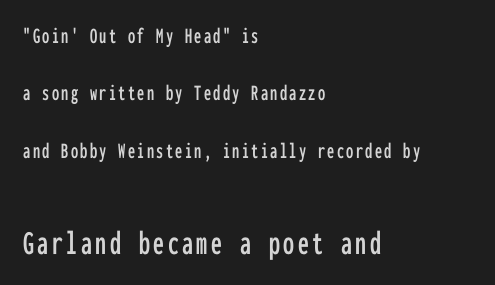
Do the letters lean? They stand straight. Examine the stroke ends and you'll find no serifs. The passage shown is typed in a monospace face where columns stay perfectly aligned. The rendering uses a large line-height, opening up the rows. The block sitting lower on the canvas is the one with enlarged characters. These lines are set flush left with a ragged right edge.
